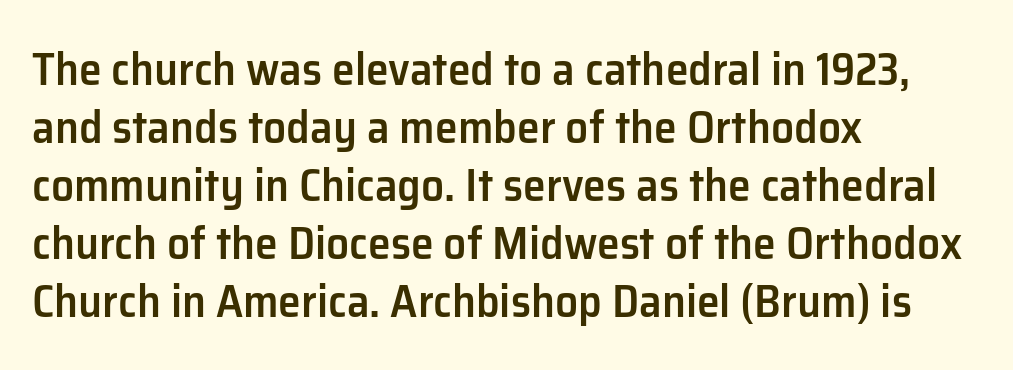
{"serif": "no", "italic": "no", "bold": "semi", "weight": "semibold", "width": "normal", "stroke_contrast": "low", "x_height": "medium", "monospaced": "no", "underline": "no", "align": "left", "line_spacing": "normal", "line_spacing_ratio": 1.26, "letter_spacing": "normal", "letter_spacing_em": 0.0, "glyph_px": 46}
